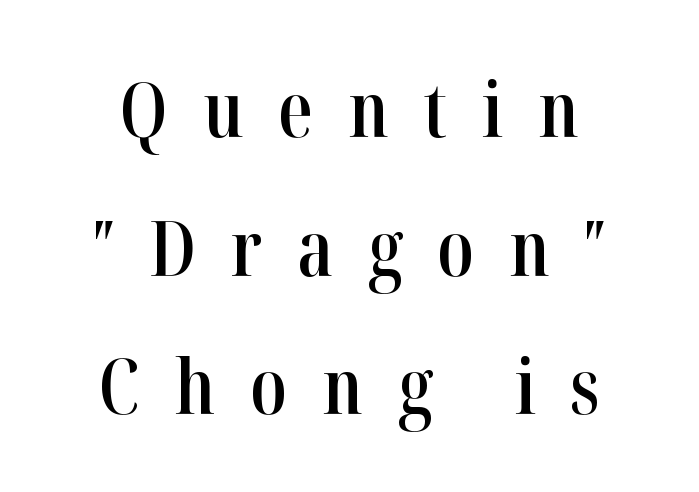
The zone under the glyphs is completely vacant. Does the copy run flush right? No — it is centered line by line. Do the characters align in a grid? No, the font is proportional. What kind of face is this? One with serifs. Tracking here is generous; glyphs stand well apart from one another. You can tell it's not italic because the verticals are truly vertical.
